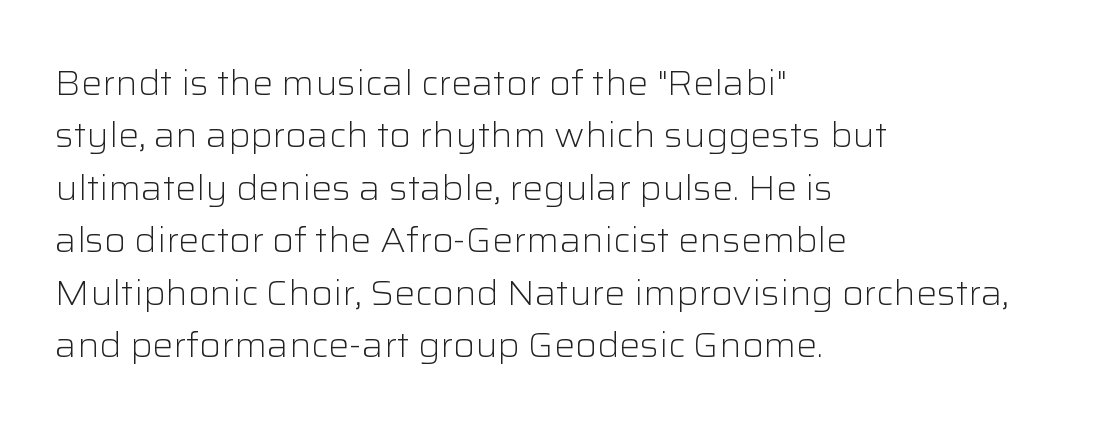
{"serif": "no", "italic": "no", "bold": "no", "weight": "light", "width": "normal", "stroke_contrast": "low", "x_height": "medium", "monospaced": "no", "underline": "no", "align": "left", "line_spacing": "normal", "line_spacing_ratio": 1.5, "letter_spacing": "normal", "letter_spacing_em": 0.0, "glyph_px": 35}
